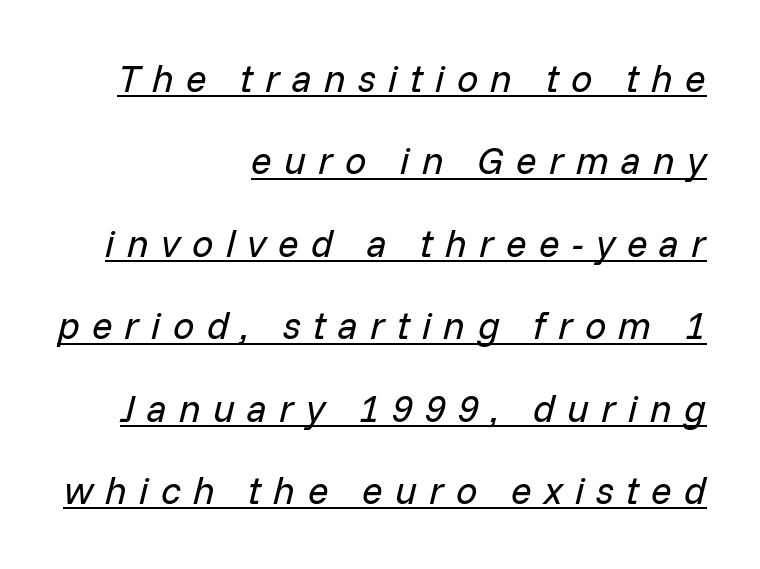
{"italic": "yes", "lean": "right", "slant_degrees": 14, "bold": "no", "weight": "regular", "width": "normal", "stroke_contrast": "low", "x_height": "medium", "monospaced": "no", "underline": "yes", "align": "right", "line_spacing": "loose", "line_spacing_ratio": 2.17, "letter_spacing": "wide", "letter_spacing_em": 0.32, "glyph_px": 38}
